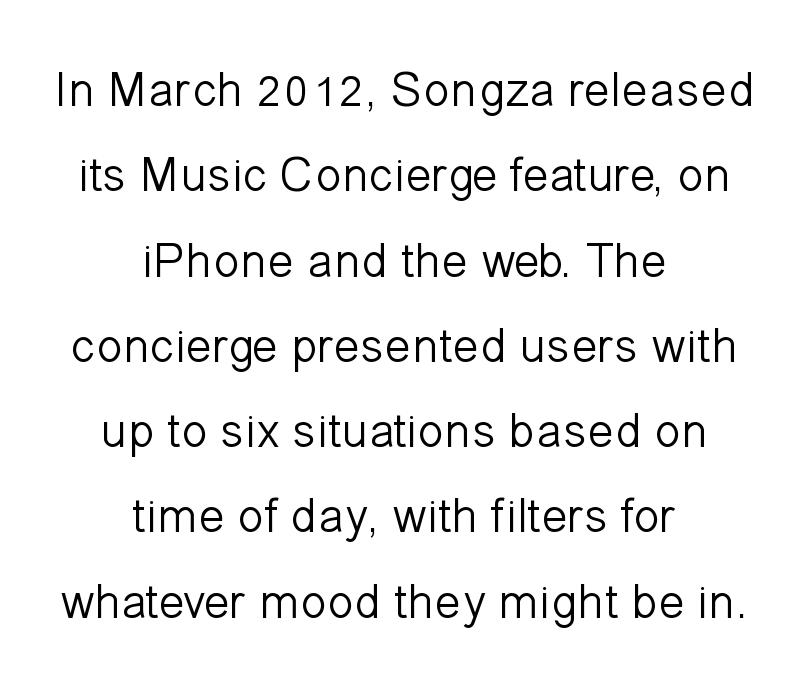
{"serif": "no", "italic": "no", "bold": "no", "weight": "light", "width": "normal", "stroke_contrast": "low", "x_height": "medium", "monospaced": "no", "underline": "no", "align": "center", "line_spacing_ratio": 1.74, "letter_spacing": "normal", "letter_spacing_em": 0.0, "glyph_px": 49}
